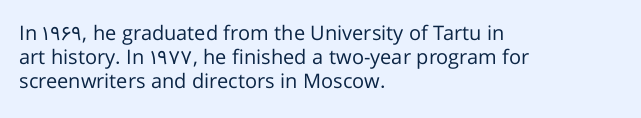
Q: Is the text bold? A: No.
Q: Is the text italic (slanted)? A: No, it is upright.
Q: Is the text underlined? A: No.
Q: How is the paragraph aligned? A: Left-aligned.
Q: Is the spacing between letters normal or unusually wide? A: Normal.
